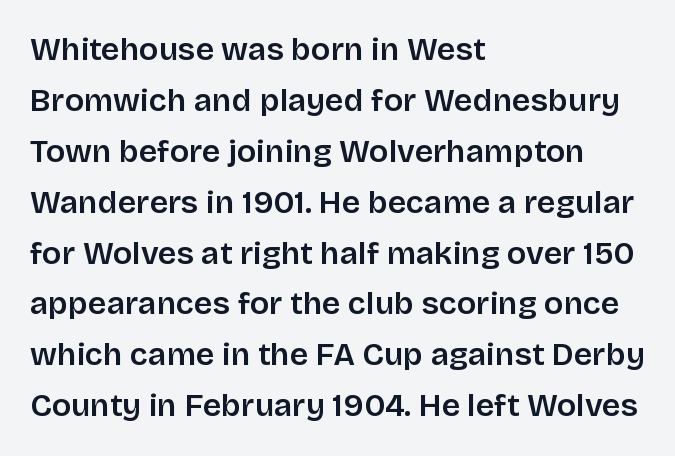
The image shows 32 px sans-serif type, upright; set left-aligned, normal line spacing (1.59x), normal letter spacing, not underlined; low stroke contrast and a large x-height.
